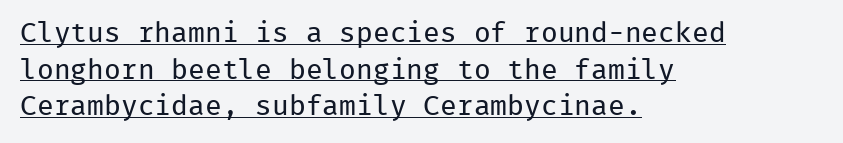
The image shows 28 px regular-weight sans-serif type, upright, monospaced; set left-aligned, normal line spacing (1.31x), normal letter spacing, underlined; low stroke contrast and a medium x-height.
